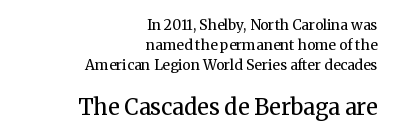
{"italic": "no", "bold": "no", "underline": "no", "align": "right", "line_spacing": "normal", "line_spacing_ratio": 1.42, "letter_spacing": "normal", "letter_spacing_em": 0.0, "larger_block": "second", "size_ratio": 1.57, "glyph_px": 22}
